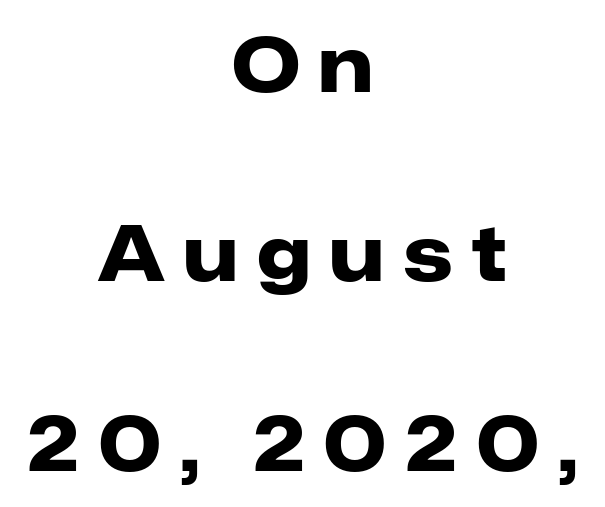
The image shows 77 px heavy sans-serif type, upright; set centered, loose line spacing (2.46x), unusually wide letter spacing (+0.24 em), not underlined; low stroke contrast and a medium x-height.
